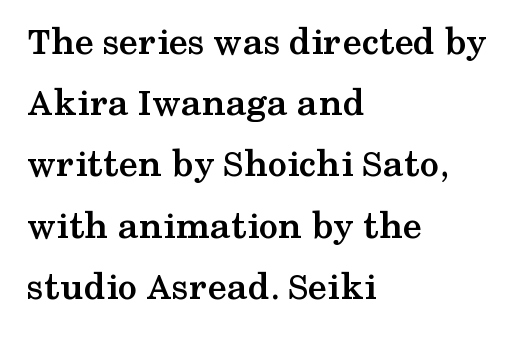
Typeset ragged right — the left edge is the straight one. Each letter keeps its own natural width here, so spacing adapts to shape. No word sits above an underline. These lines are composed in type with serifs.
